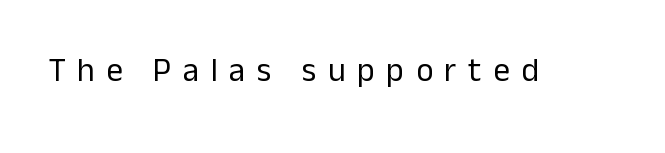
The image shows 33 px regular-weight sans-serif type, upright; set unusually wide letter spacing (+0.35 em), not underlined; low stroke contrast and a medium x-height.
